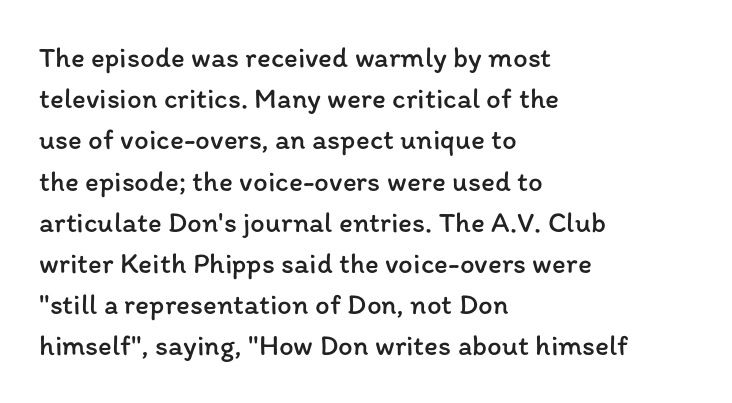
{"italic": "no", "bold": "no", "weight": "regular", "width": "normal", "stroke_contrast": "low", "x_height": "medium", "monospaced": "no", "underline": "no", "align": "left", "line_spacing": "normal", "line_spacing_ratio": 1.42, "letter_spacing": "normal", "letter_spacing_em": 0.0, "glyph_px": 29}
